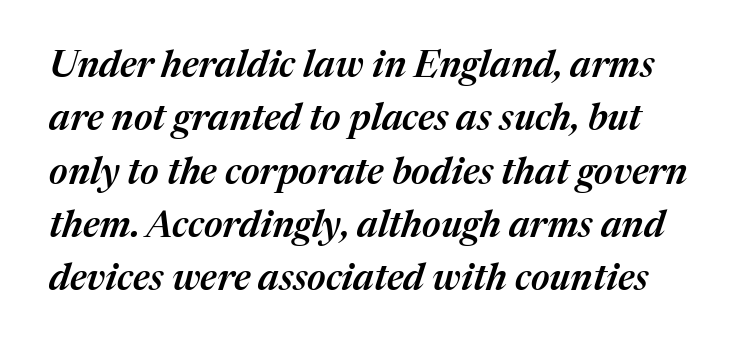
Set as a demibold, roughly 600 on the weight scale. Think of a printed novel: that variable character pitch is what you see here. Each row of text sits above clean, open space. If you measured baseline to baseline, you'd find a middling distance.
